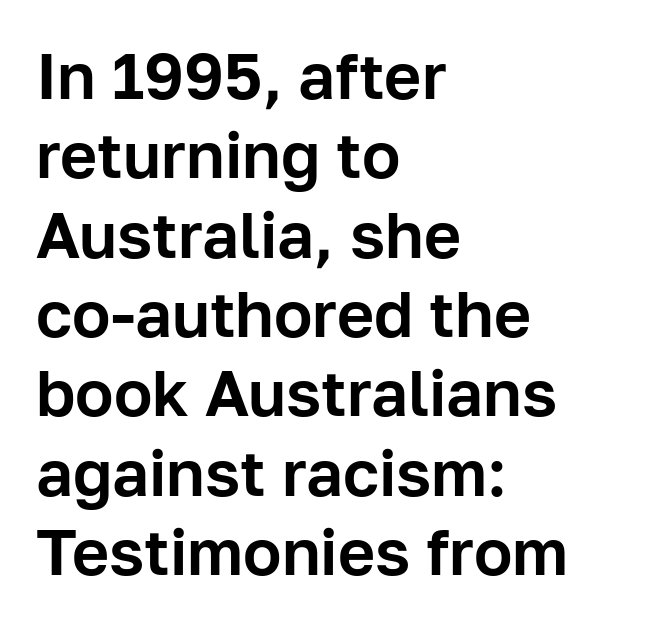
The image shows 64 px sans-serif type, upright; set left-aligned, line spacing 1.24x, normal letter spacing, not underlined; low stroke contrast and a medium x-height.
